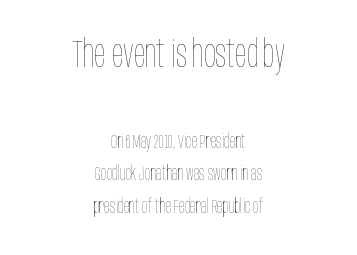
Q: Is the text bold? A: No.
Q: Is the text italic (slanted)? A: No, it is upright.
Q: Is the text underlined? A: No.
Q: How is the paragraph aligned? A: Centered.
Q: Is the spacing between letters normal or unusually wide? A: Normal.
Q: Which block of text is set in a larger size, the first (top) or the second (bottom)? A: The first (top) one.
Q: Width (condensed, normal, or wide)? A: Condensed.
Q: Stroke contrast? A: Low.
Q: x-height? A: Large.
Q: Monospaced? A: No.
